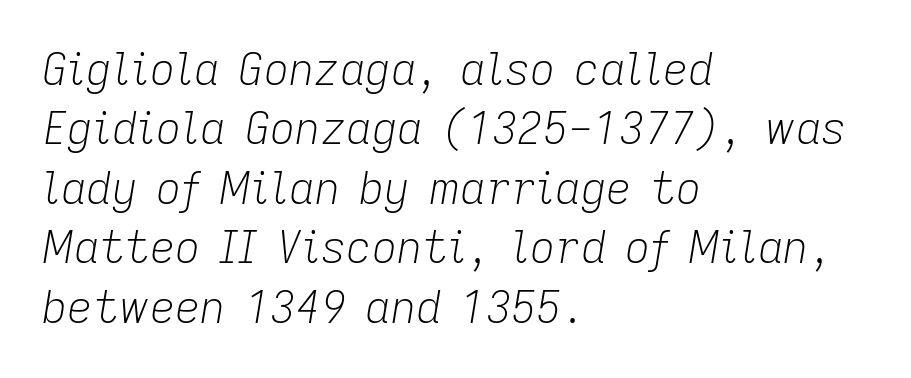
Character widths vary here, with narrow letters taking less room than wide ones. The setting favours the left margin, as ordinary paragraphs usually do. Honestly, there is no underline to notice here at all. The typeface has the unassuming heft of standard copy or less. Slant detected: the letters are inclined.
